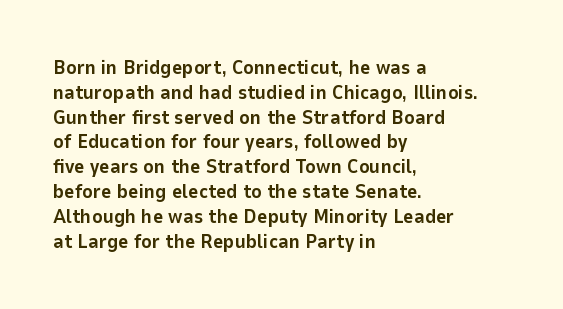
{"italic": "no", "bold": "yes", "underline": "no", "align": "left", "line_spacing_ratio": 1.24, "letter_spacing": "normal", "letter_spacing_em": 0.0, "glyph_px": 20}
